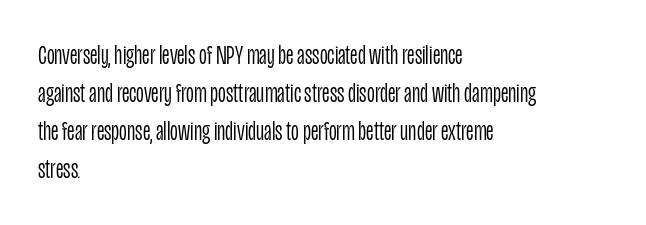
Q: Is the text bold? A: No.
Q: Is the text italic (slanted)? A: No, it is upright.
Q: Is the text underlined? A: No.
Q: How is the paragraph aligned? A: Left-aligned.
Q: Is the spacing between letters normal or unusually wide? A: Normal.
Q: Is the spacing between lines tight, normal or loose? A: Normal.
